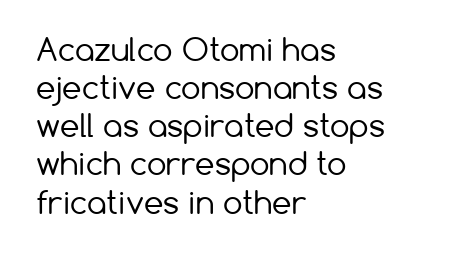
The specimen reads as upright at a glance. Plain, unruled lines of type. The rendering keeps characters at their native spacing. Stem width sits at or under what a default text font uses.
